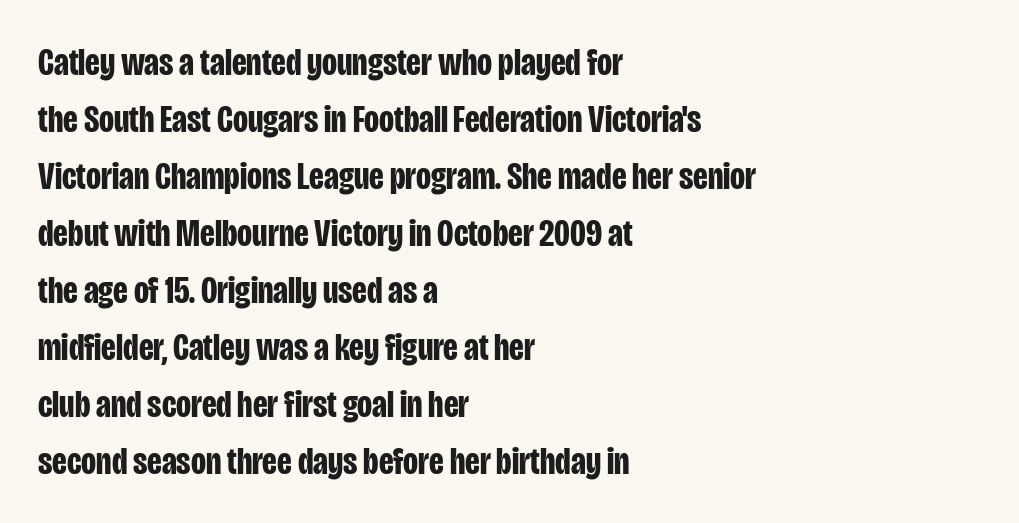
A student would call this left alignment; a typographer would say flush left, rag right. What weight is shown? A full bold with thick strokes. The zone under the glyphs is completely vacant. The letters stand upright; this is a roman face. Think of a printed novel: that variable character pitch is what you see here. Honestly, the letter spacing is just normal — you wouldn't notice it.
